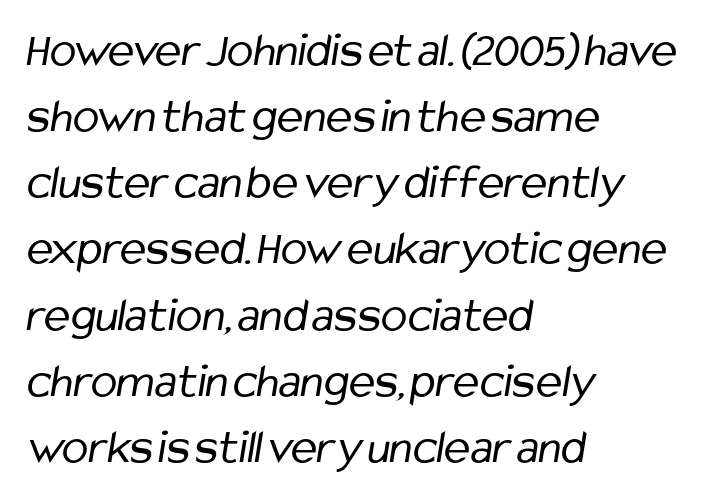
Type without underlining. The letters advance in unequal steps, a hallmark of proportional type. The typesetter chose a ragged-right arrangement here. The typesetting does not lean heavy: it is not bold. Interline gaps are of average width in this sample. Look at the bottom of the vertical strokes: they stop flat, with no serifs.
